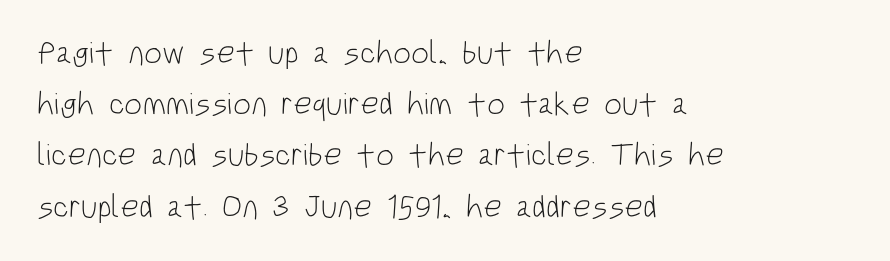
Q: Is the text bold? A: No.
Q: Is the text italic (slanted)? A: No, it is upright.
Q: Is the typeface a serif or a sans-serif typeface? A: Sans-serif.
Q: Is the text underlined? A: No.
Q: How is the paragraph aligned? A: Left-aligned.
Q: Is the spacing between letters normal or unusually wide? A: Normal.
Q: Is the spacing between lines tight, normal or loose? A: Normal.
Q: Width (condensed, normal, or wide)? A: Condensed.
Q: Stroke contrast? A: Low.
Q: x-height? A: Large.
Q: Monospaced? A: No.
